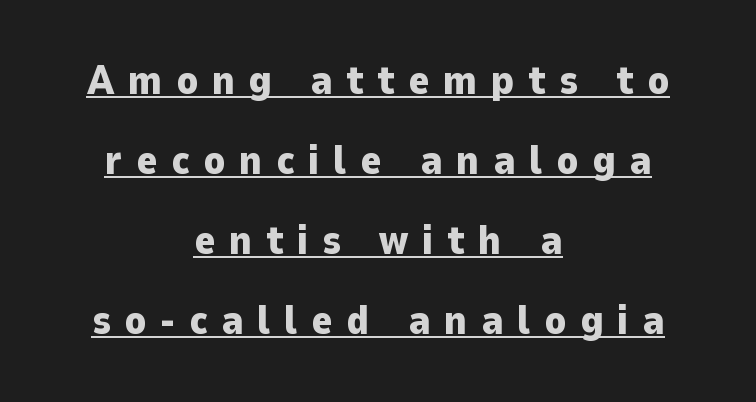
Q: Is the text bold? A: Yes.
Q: Is the text italic (slanted)? A: No, it is upright.
Q: Is the typeface a serif or a sans-serif typeface? A: Sans-serif.
Q: Is the text underlined? A: Yes.
Q: How is the paragraph aligned? A: Centered.
Q: Is the spacing between letters normal or unusually wide? A: Unusually wide.
Q: Is the spacing between lines tight, normal or loose? A: Loose.
Q: Width (condensed, normal, or wide)? A: Normal.
Q: Stroke contrast? A: Low.
Q: x-height? A: Medium.
Q: Monospaced? A: No.
